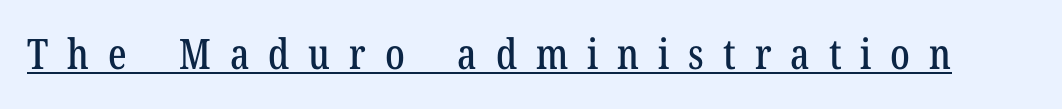
Words appear elongated and porous because spacing is wide. Designer's note — italics off, roman on. The lettering is marked with a stroke running underneath it. I'd call this a serif setting — the letters wear small feet. Proportional: the letters do not fall into vertical columns.
